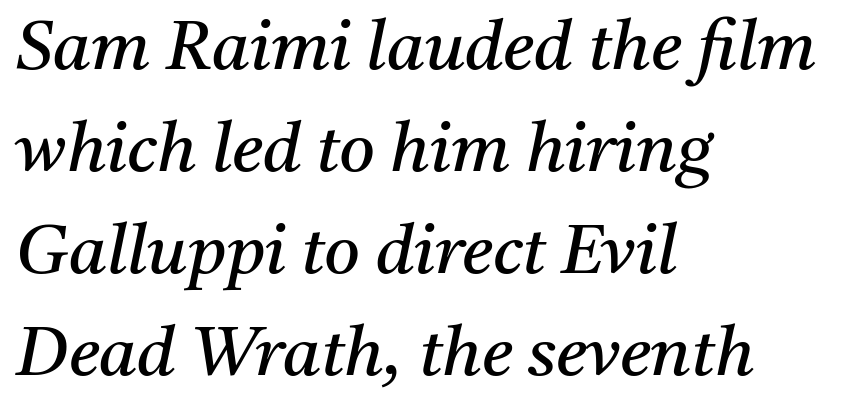
The image shows 69 px regular-weight serif type, italic (leaning right); set left-aligned, normal line spacing (1.48x), normal letter spacing, not underlined; medium stroke contrast and a medium x-height.
